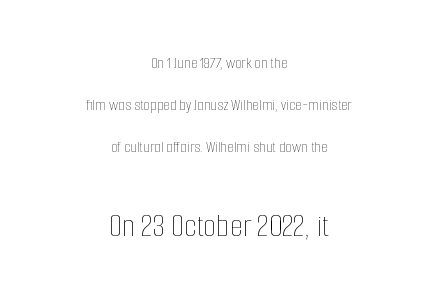
Q: Is the text bold? A: No.
Q: Is the text italic (slanted)? A: No, it is upright.
Q: Is the text underlined? A: No.
Q: How is the paragraph aligned? A: Centered.
Q: Is the spacing between letters normal or unusually wide? A: Normal.
Q: Is the spacing between lines tight, normal or loose? A: Loose.
Q: Which block of text is set in a larger size, the first (top) or the second (bottom)? A: The second (bottom) one.
Q: Width (condensed, normal, or wide)? A: Condensed.
Q: Stroke contrast? A: Low.
Q: x-height? A: Medium.
Q: Monospaced? A: No.
